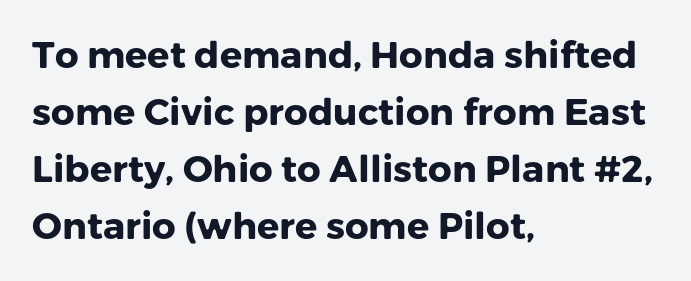
{"serif": "no", "italic": "no", "bold": "yes", "weight": "heavy", "width": "normal", "stroke_contrast": "low", "x_height": "medium", "monospaced": "no", "underline": "no", "align": "left", "line_spacing": "normal", "line_spacing_ratio": 1.54, "letter_spacing": "normal", "letter_spacing_em": 0.0, "glyph_px": 37}
